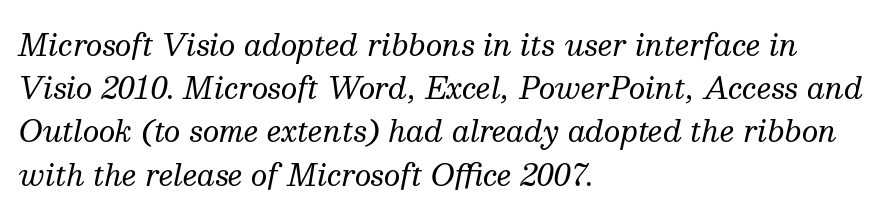
Q: Is the text bold? A: No.
Q: Is the text italic (slanted)? A: Yes, it leans right by about 13 degrees.
Q: Is the typeface a serif or a sans-serif typeface? A: Serif.
Q: Is the text underlined? A: No.
Q: How is the paragraph aligned? A: Left-aligned.
Q: Is the spacing between letters normal or unusually wide? A: Normal.
Q: Is the spacing between lines tight, normal or loose? A: Normal.
Q: Width (condensed, normal, or wide)? A: Normal.
Q: Stroke contrast? A: Medium.
Q: x-height? A: Medium.
Q: Monospaced? A: No.
